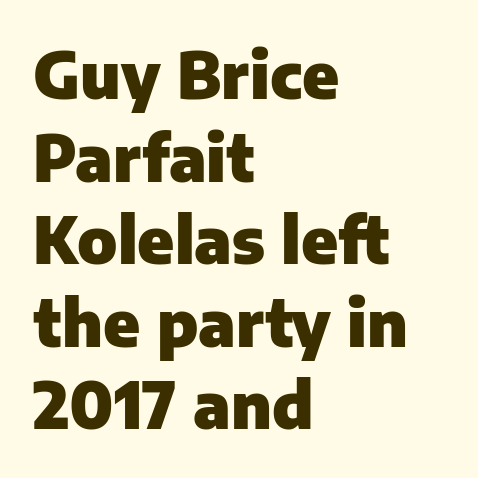
Q: Is the text bold? A: Yes.
Q: Is the text italic (slanted)? A: No, it is upright.
Q: Is the typeface a serif or a sans-serif typeface? A: Sans-serif.
Q: Is the text underlined? A: No.
Q: How is the paragraph aligned? A: Left-aligned.
Q: Is the spacing between letters normal or unusually wide? A: Normal.
Q: Is the spacing between lines tight, normal or loose? A: Normal.
Q: Width (condensed, normal, or wide)? A: Normal.
Q: Stroke contrast? A: Low.
Q: x-height? A: Medium.
Q: Monospaced? A: No.
